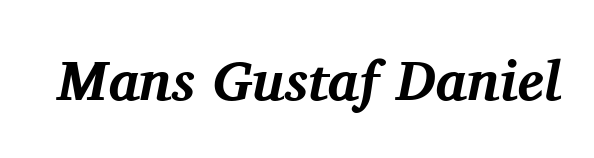
{"serif": "yes", "italic": "yes", "lean": "right", "slant_degrees": 11, "bold": "yes", "weight": "bold", "width": "normal", "stroke_contrast": "medium", "x_height": "medium", "monospaced": "no", "underline": "no", "letter_spacing": "normal", "letter_spacing_em": 0.0, "glyph_px": 56}
